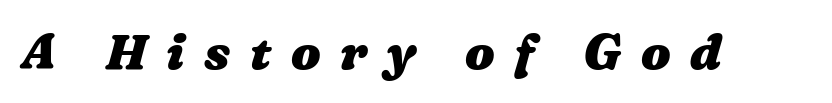
The image shows 49 px heavy, wide type; set unusually wide letter spacing (+0.4 em), not underlined; medium stroke contrast and a medium x-height.
